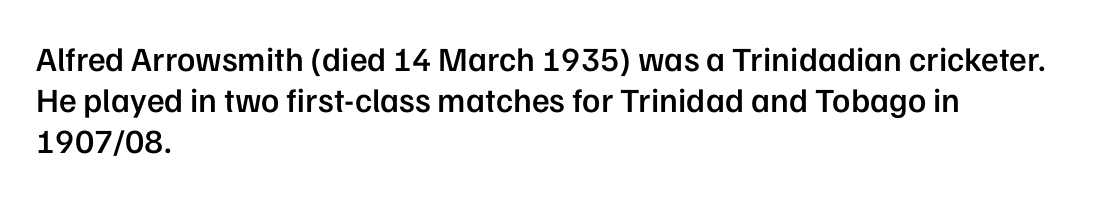
{"serif": "no", "italic": "no", "bold": "semi", "weight": "semibold", "width": "normal", "stroke_contrast": "low", "x_height": "medium", "monospaced": "no", "underline": "no", "align": "left", "line_spacing_ratio": 1.2, "letter_spacing": "normal", "letter_spacing_em": 0.0, "glyph_px": 34}
